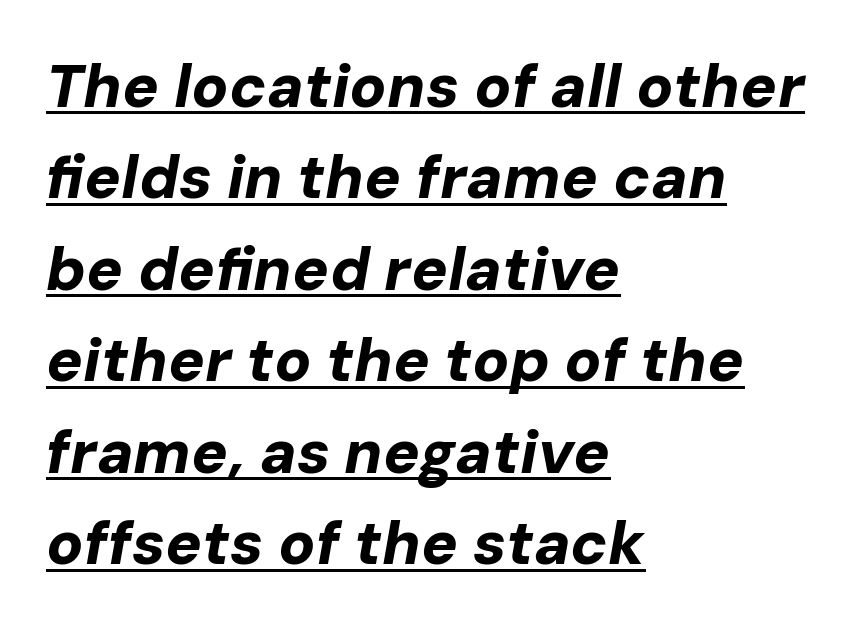
Q: Is the text bold? A: Yes.
Q: Is the text italic (slanted)? A: Yes, it leans right by about 10 degrees.
Q: Is the text underlined? A: Yes.
Q: How is the paragraph aligned? A: Left-aligned.
Q: Is the spacing between letters normal or unusually wide? A: Normal.
Q: Is the spacing between lines tight, normal or loose? A: Normal.
Q: Width (condensed, normal, or wide)? A: Normal.
Q: Stroke contrast? A: Low.
Q: x-height? A: Medium.
Q: Monospaced? A: No.
